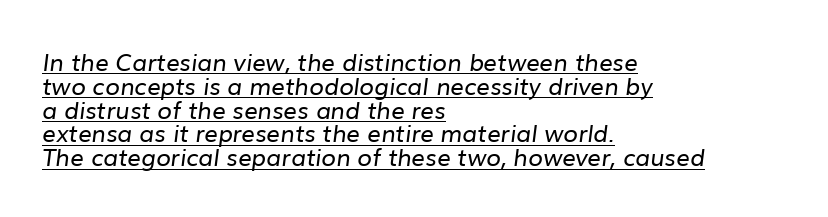
The image shows 24 px text type; set left-aligned, tight line spacing (0.99x), normal letter spacing, underlined.
